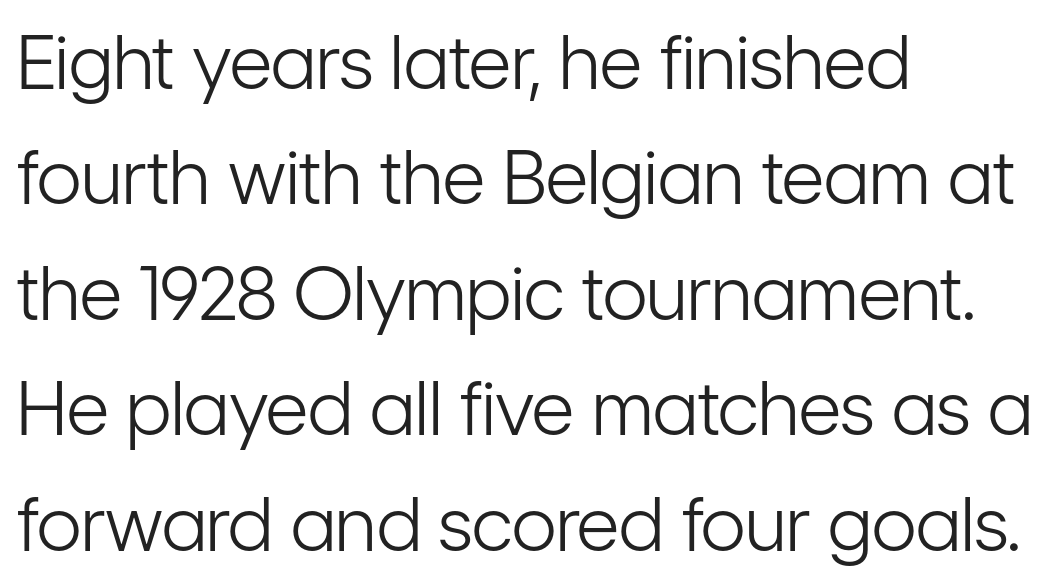
{"serif": "no", "italic": "no", "bold": "no", "weight": "light", "width": "condensed", "stroke_contrast": "low", "x_height": "medium", "monospaced": "no", "underline": "no", "align": "left", "line_spacing": "normal", "line_spacing_ratio": 1.56, "letter_spacing": "normal", "letter_spacing_em": 0.0, "glyph_px": 74}
